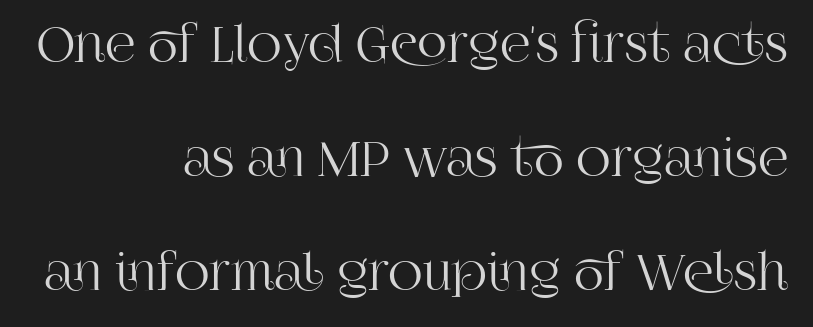
The image shows 48 px serif type, upright; set right-aligned, loose line spacing (2.37x), normal letter spacing, not underlined; high stroke contrast and a large x-height.
